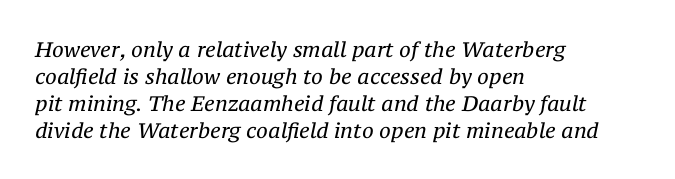
The image shows 21 px text type, italic (leaning right); set left-aligned, normal line spacing (1.28x), normal letter spacing, not underlined.
